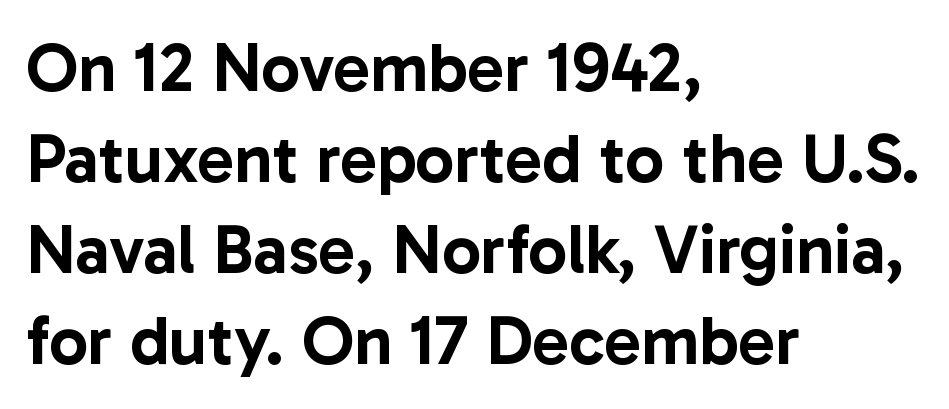
Q: Is the text italic (slanted)? A: No, it is upright.
Q: Is the typeface a serif or a sans-serif typeface? A: Sans-serif.
Q: Is the text underlined? A: No.
Q: How is the paragraph aligned? A: Left-aligned.
Q: Is the spacing between letters normal or unusually wide? A: Normal.
Q: Is the spacing between lines tight, normal or loose? A: Normal.
Q: Width (condensed, normal, or wide)? A: Normal.
Q: Stroke contrast? A: Low.
Q: x-height? A: Medium.
Q: Monospaced? A: No.
